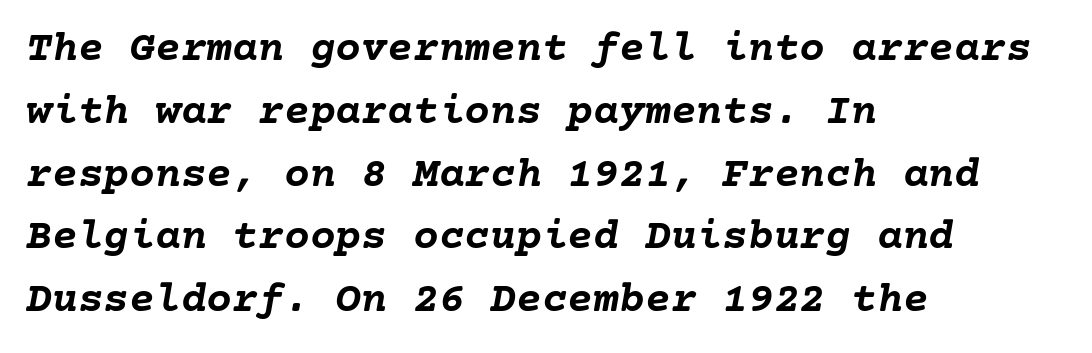
Q: Is the text bold? A: Yes.
Q: Is the text italic (slanted)? A: Yes, it leans right by about 10 degrees.
Q: Is the text underlined? A: No.
Q: How is the paragraph aligned? A: Left-aligned.
Q: Is the spacing between letters normal or unusually wide? A: Normal.
Q: Is the spacing between lines tight, normal or loose? A: Normal.
Q: Width (condensed, normal, or wide)? A: Normal.
Q: Stroke contrast? A: Low.
Q: x-height? A: Medium.
